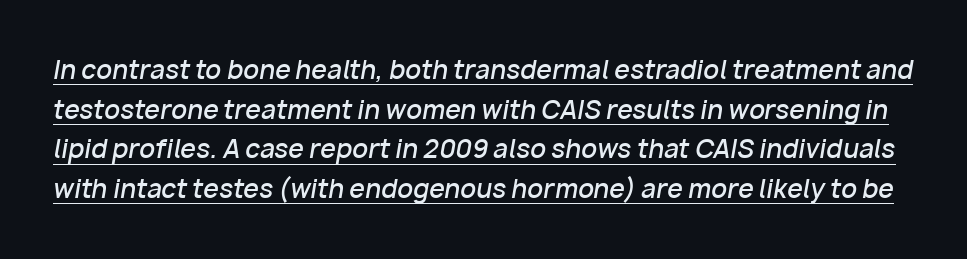
{"italic": "yes", "lean": "right", "slant_degrees": 10, "bold": "semi", "underline": "yes", "line_spacing": "normal", "line_spacing_ratio": 1.59, "letter_spacing": "normal", "letter_spacing_em": 0.0, "glyph_px": 25}
